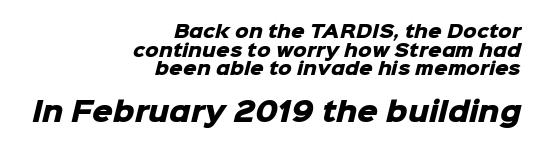
{"bold": "yes", "underline": "no", "align": "right", "line_spacing": "tight", "line_spacing_ratio": 1.09, "letter_spacing": "normal", "letter_spacing_em": 0.0, "larger_block": "second", "size_ratio": 1.53, "glyph_px": 26}
